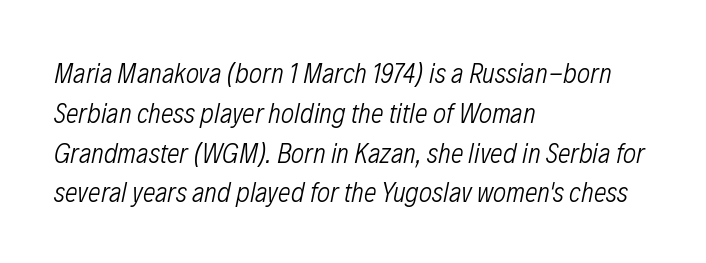
Q: Is the text bold? A: No.
Q: Is the text italic (slanted)? A: Yes, it leans right by about 12 degrees.
Q: Is the text underlined? A: No.
Q: How is the paragraph aligned? A: Left-aligned.
Q: Is the spacing between letters normal or unusually wide? A: Normal.
Q: Is the spacing between lines tight, normal or loose? A: Normal.
Q: Width (condensed, normal, or wide)? A: Condensed.
Q: Stroke contrast? A: Low.
Q: x-height? A: Medium.
Q: Monospaced? A: No.
